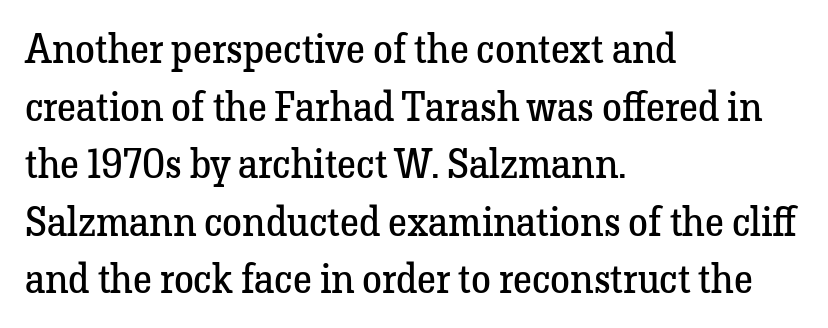
The image shows 40 px regular-weight serif type, upright; set left-aligned, normal line spacing (1.44x), normal letter spacing, not underlined; low stroke contrast and a medium x-height.
